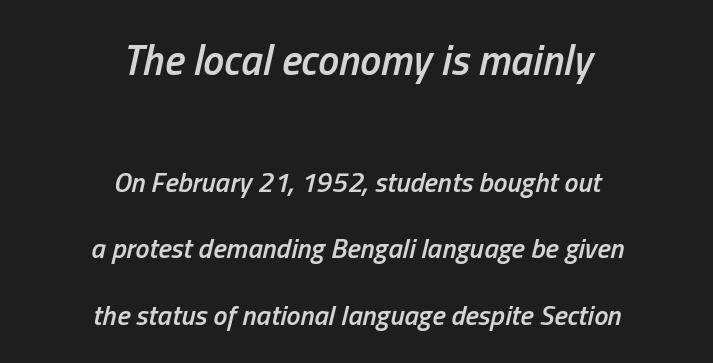
{"italic": "yes", "lean": "right", "slant_degrees": 13, "bold": "semi", "weight": "semibold", "width": "condensed", "stroke_contrast": "low", "x_height": "medium", "monospaced": "no", "underline": "no", "align": "center", "line_spacing": "loose", "line_spacing_ratio": 2.37, "letter_spacing": "normal", "letter_spacing_em": 0.0, "larger_block": "first", "size_ratio": 1.5, "glyph_px": 42}
